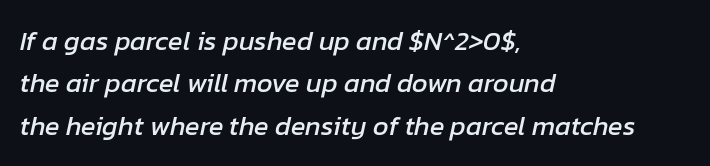
A classic flush-left, rag-right setting is used for this passage. Short note: letters normally spaced. In terms of leading, this rendering sits right in the middle. Descender tails drop into unmarked territory. Looking at the ascenders, they clearly lean.
